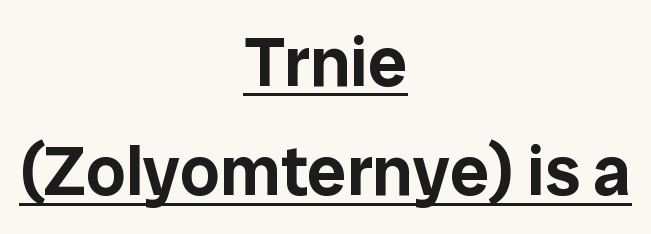
The lettering holds an erect, upright posture throughout. Neither beginnings nor endings align; midpoints do. Stroke terminals: plain, sans-serif. Line spacing here is normal. Beneath each row of characters lies a ruled line. There is no visible air inserted between adjacent glyphs.
